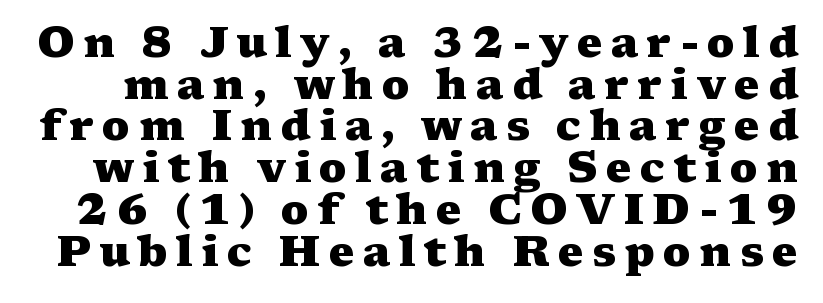
{"serif": "yes", "italic": "no", "bold": "yes", "weight": "heavy", "width": "wide", "stroke_contrast": "medium", "x_height": "medium", "monospaced": "no", "underline": "no", "line_spacing": "tight", "line_spacing_ratio": 0.97, "glyph_px": 43}
